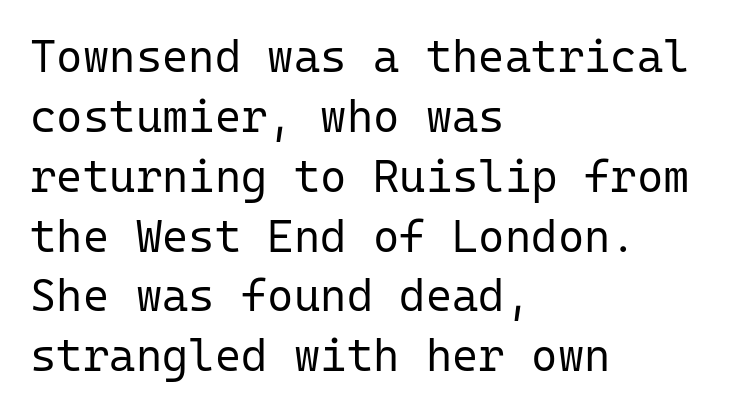
{"serif": "no", "italic": "no", "bold": "no", "weight": "regular", "width": "normal", "stroke_contrast": "low", "x_height": "medium", "monospaced": "yes", "underline": "no", "align": "left", "line_spacing": "normal", "line_spacing_ratio": 1.33, "letter_spacing": "normal", "letter_spacing_em": 0.0, "glyph_px": 45}
